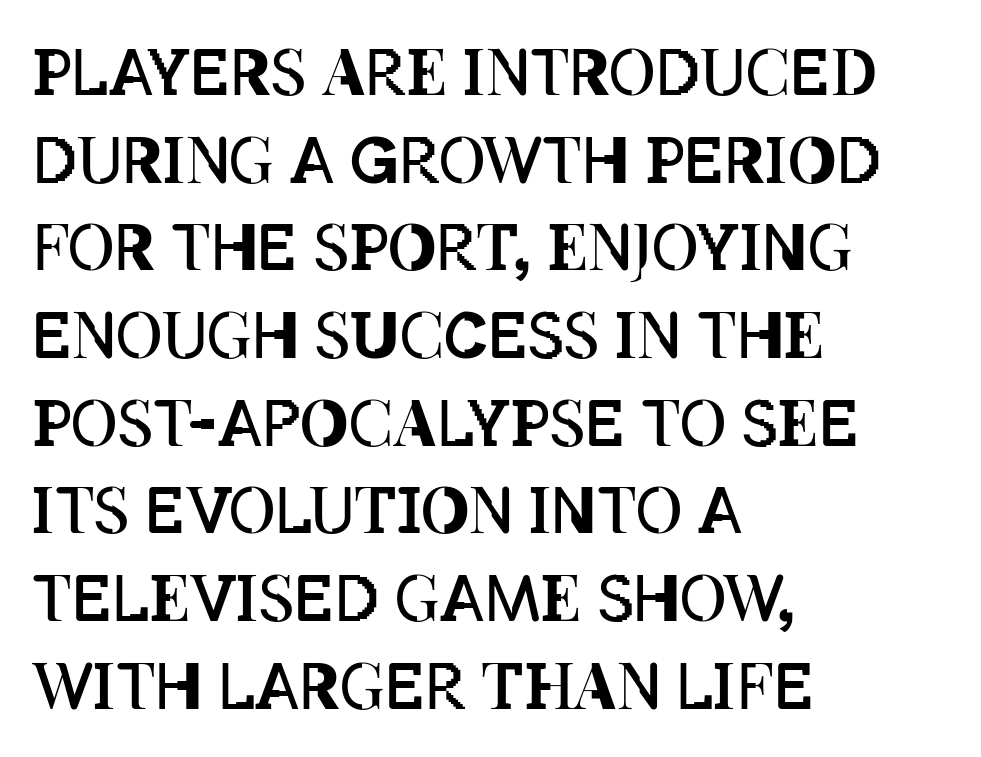
Typeset ragged right — the left edge is the straight one. Nobody drew a line under any word here. Rows of type keep a routine distance in the vertical direction. The type sits square on the baseline with zero lean. Looks like regular typesetting: each glyph gets only the width it needs. The strokes are not fattened; the text isn't bold.
